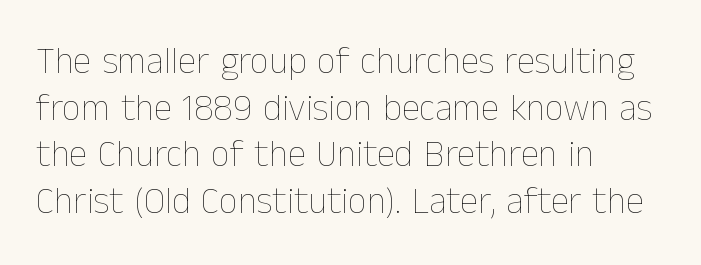
This sample has the flowing, uneven cadence of proportional lettering. This block has exactly the height ordinary leading produces. Check under the words: just untouched page. Notice how the stems are strictly vertical — no italics here.
